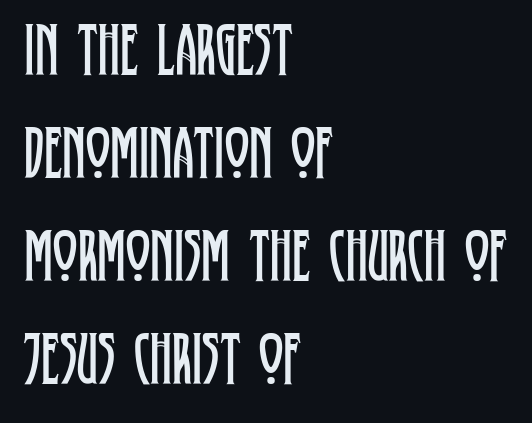
The image shows 74 px regular-weight, condensed serif type, upright; set left-aligned, normal line spacing (1.39x), normal letter spacing, not underlined; low stroke contrast and a large x-height.
